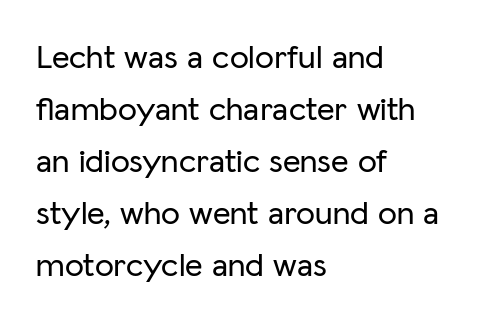
{"serif": "no", "italic": "no", "width": "normal", "stroke_contrast": "low", "x_height": "medium", "monospaced": "no", "underline": "no", "align": "left", "line_spacing": "normal", "line_spacing_ratio": 1.53, "letter_spacing": "normal", "letter_spacing_em": 0.0, "glyph_px": 34}
